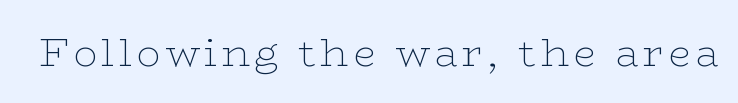
Do the characters align in a grid? No, the font is proportional. Words float on clear page, feet unadorned. Weight: not bold — regular or lighter. Do the letters lean? They stand straight.
